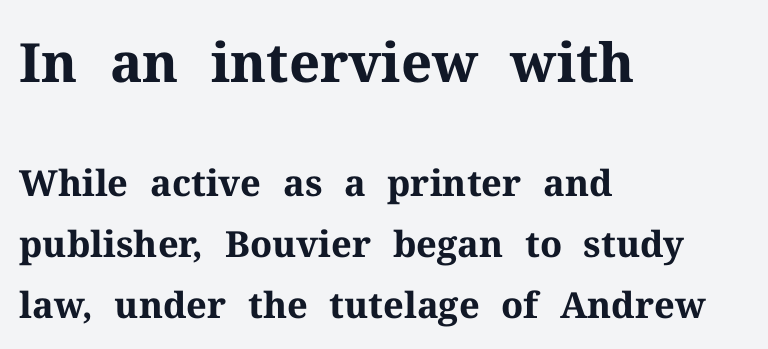
Typeset ragged right — the left edge is the straight one. Vertically, the passage feels balanced, rows spaced as you'd expect. The rendering uses natural spacing where letterforms have individual widths. The specimen omits any rule beneath the text block's lines. Every stem runs plumb, perpendicular to the baseline. Set as a true bold cut, around the 700 mark.
